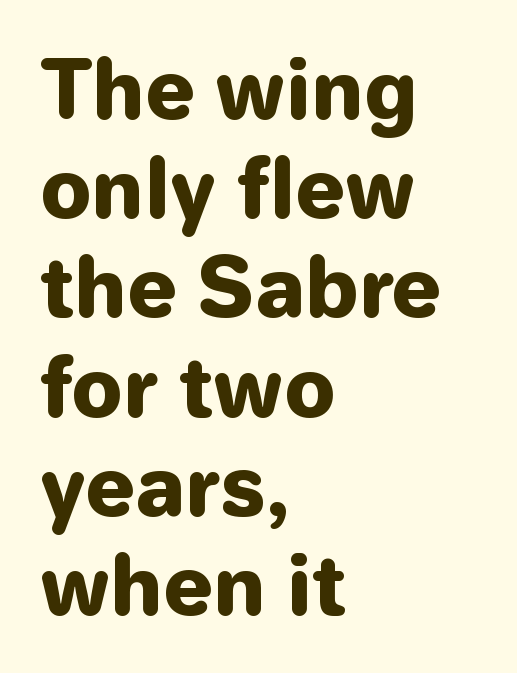
Typesetter's note: full bold, strokes at maximum text heaviness. Each letter's strokes conclude bluntly, with no projecting serifs. The words here are not underlined. The type sits square on the baseline with zero lean.
